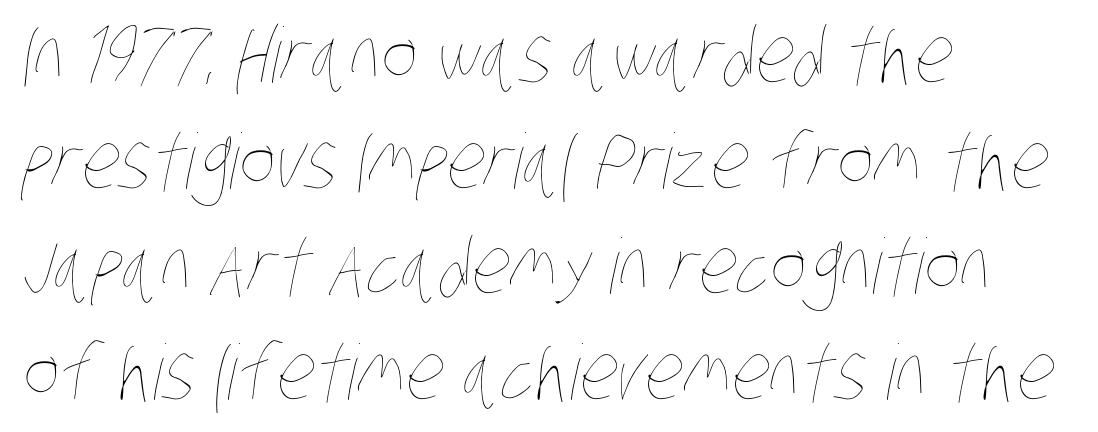
{"bold": "no", "weight": "thin", "width": "condensed", "stroke_contrast": "low", "x_height": "large", "monospaced": "no", "underline": "no", "align": "left", "line_spacing": "normal", "line_spacing_ratio": 1.39, "letter_spacing": "normal", "letter_spacing_em": 0.0, "glyph_px": 76}
